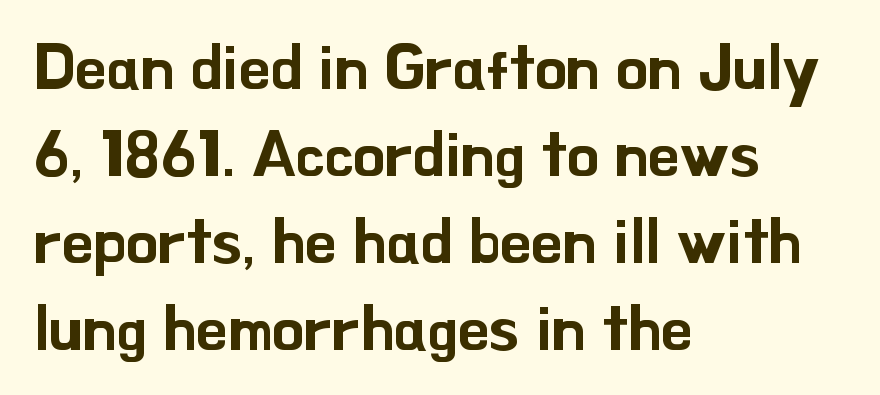
This is roman type, the default non-slanted kind. Is the letter spacing exaggerated? No — it looks like the ordinary default. Letterform terminals end flat and unadorned throughout the passage. Students, observe: this is what conventionally led text looks like. The text block is weighted toward the left margin, trailing off unevenly rightward. Plain, unruled lines of type.
